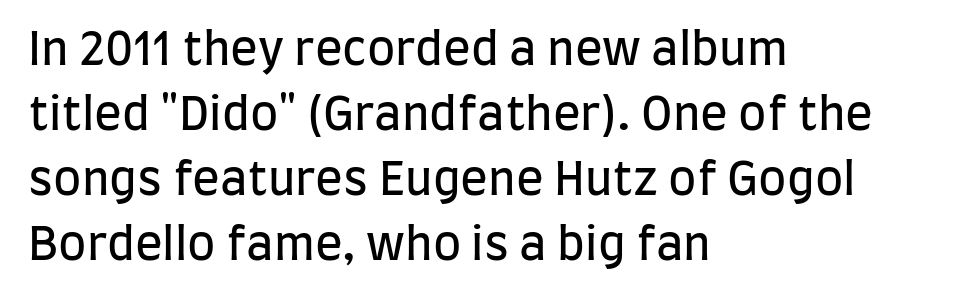
{"serif": "no", "italic": "no", "bold": "no", "weight": "regular", "width": "condensed", "stroke_contrast": "low", "x_height": "large", "monospaced": "no", "underline": "no", "align": "left", "line_spacing": "normal", "line_spacing_ratio": 1.41, "letter_spacing": "normal", "letter_spacing_em": 0.0, "glyph_px": 46}
